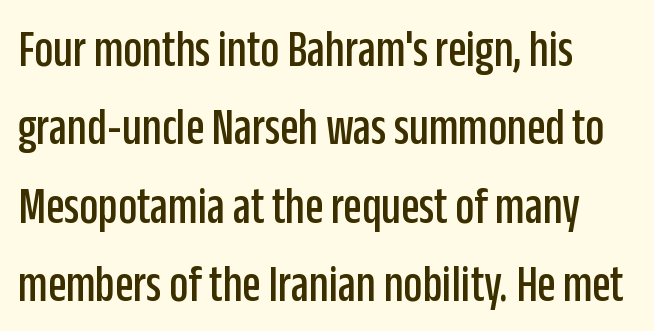
The image shows 53 px condensed sans-serif type, upright; set left-aligned, normal line spacing (1.48x), normal letter spacing, not underlined; low stroke contrast and a large x-height.
